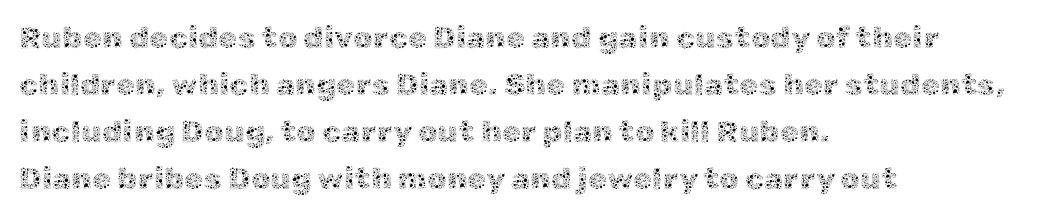
The image shows 31 px thin type, upright; set left-aligned, normal line spacing (1.52x), normal letter spacing, not underlined; a medium x-height.
